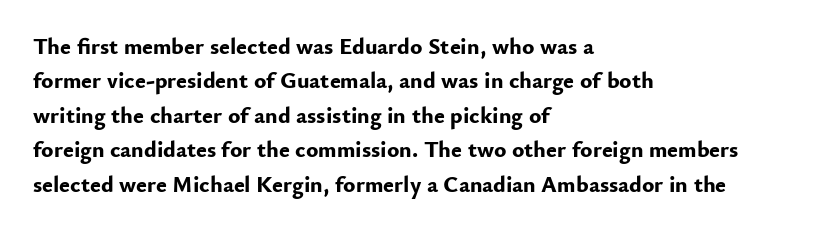
{"italic": "no", "bold": "yes", "underline": "no", "align": "left", "line_spacing": "normal", "line_spacing_ratio": 1.5, "letter_spacing": "normal", "letter_spacing_em": 0.0, "glyph_px": 23}
